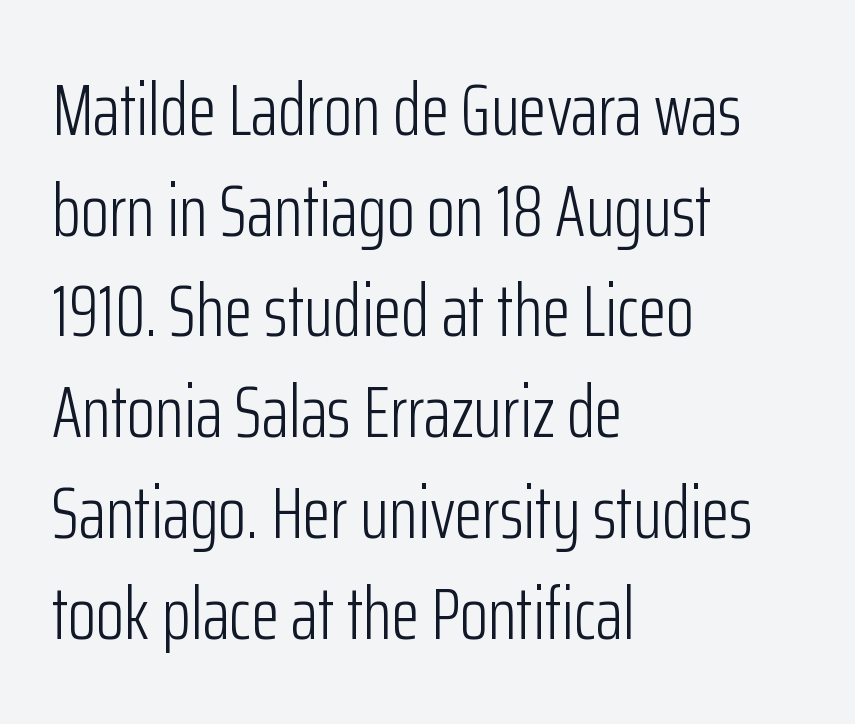
{"serif": "no", "italic": "no", "bold": "no", "weight": "light", "width": "condensed", "stroke_contrast": "low", "x_height": "medium", "monospaced": "no", "underline": "no", "align": "left", "line_spacing": "normal", "line_spacing_ratio": 1.38, "letter_spacing": "normal", "letter_spacing_em": 0.0, "glyph_px": 73}
